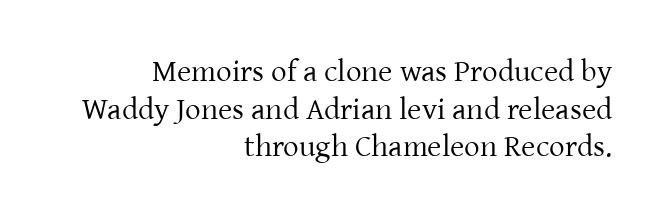
Q: Is the text bold? A: No.
Q: Is the text italic (slanted)? A: No, it is upright.
Q: Is the typeface a serif or a sans-serif typeface? A: Serif.
Q: Is the text underlined? A: No.
Q: How is the paragraph aligned? A: Right-aligned.
Q: Is the spacing between letters normal or unusually wide? A: Normal.
Q: Width (condensed, normal, or wide)? A: Normal.
Q: Stroke contrast? A: Low.
Q: x-height? A: Medium.
Q: Monospaced? A: No.
